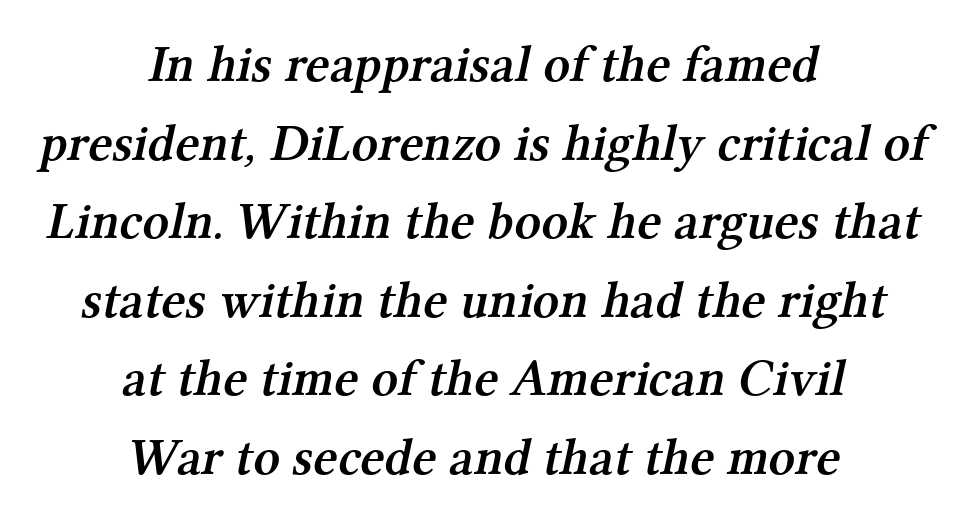
Q: Is the text bold? A: Semi-bold.
Q: Is the typeface a serif or a sans-serif typeface? A: Serif.
Q: Is the text underlined? A: No.
Q: How is the paragraph aligned? A: Centered.
Q: Is the spacing between letters normal or unusually wide? A: Normal.
Q: Is the spacing between lines tight, normal or loose? A: Normal.
Q: Width (condensed, normal, or wide)? A: Normal.
Q: Stroke contrast? A: Medium.
Q: x-height? A: Medium.
Q: Monospaced? A: No.
